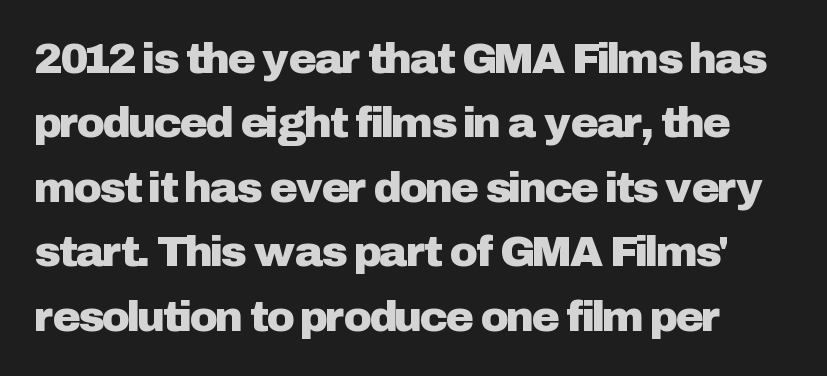
Q: Is the text italic (slanted)? A: No, it is upright.
Q: Is the typeface a serif or a sans-serif typeface? A: Sans-serif.
Q: Is the text underlined? A: No.
Q: Is the spacing between letters normal or unusually wide? A: Normal.
Q: Is the spacing between lines tight, normal or loose? A: Normal.
Q: Width (condensed, normal, or wide)? A: Normal.
Q: Stroke contrast? A: Low.
Q: x-height? A: Medium.
Q: Monospaced? A: No.
